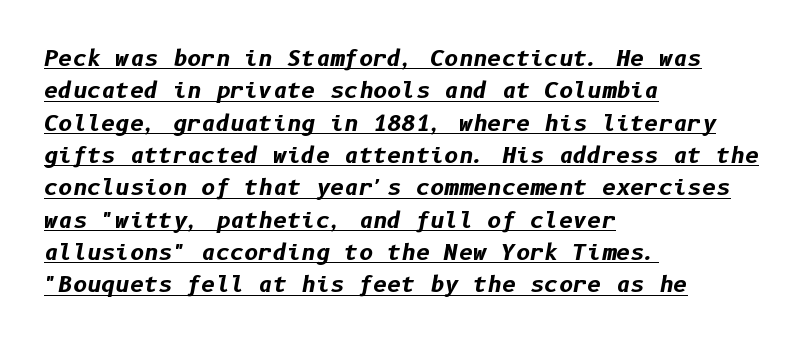
Q: Is the text bold? A: Yes.
Q: Is the text italic (slanted)? A: Yes, it leans right by about 10 degrees.
Q: Is the text underlined? A: Yes.
Q: How is the paragraph aligned? A: Left-aligned.
Q: Is the spacing between letters normal or unusually wide? A: Normal.
Q: Is the spacing between lines tight, normal or loose? A: Normal.
